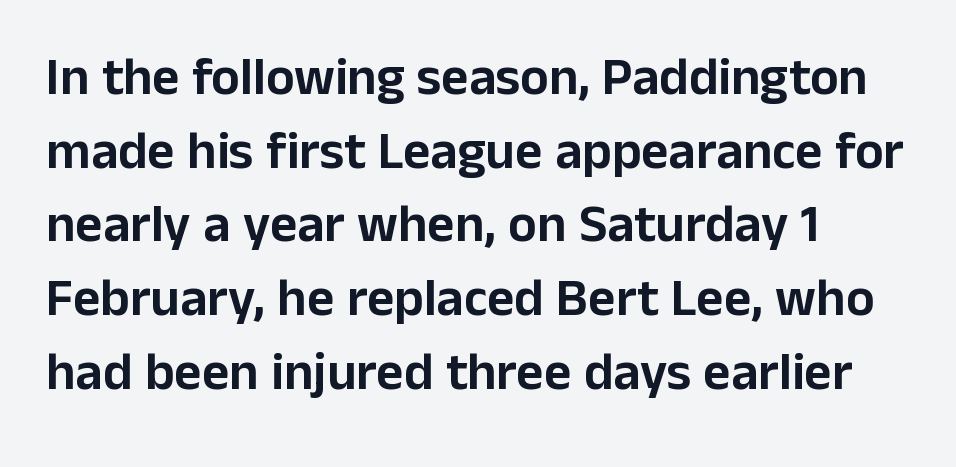
Upright lettering throughout. Check the space under the baseline: it is left empty. Type style note: lacks serifs. Think of a printed novel: that variable character pitch is what you see here. The space between consecutive lines is moderate. Students, note that the glyphs here touch the page at normal intervals.
